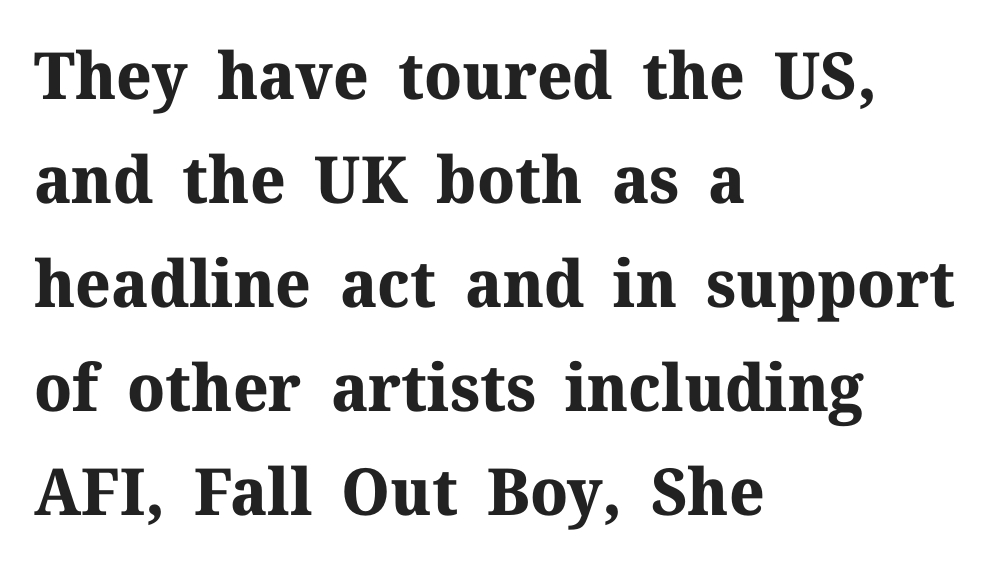
{"serif": "yes", "italic": "no", "bold": "yes", "weight": "bold", "width": "normal", "stroke_contrast": "medium", "x_height": "medium", "monospaced": "no", "underline": "no", "align": "left", "line_spacing": "normal", "line_spacing_ratio": 1.6, "letter_spacing": "normal", "letter_spacing_em": 0.0, "glyph_px": 65}
